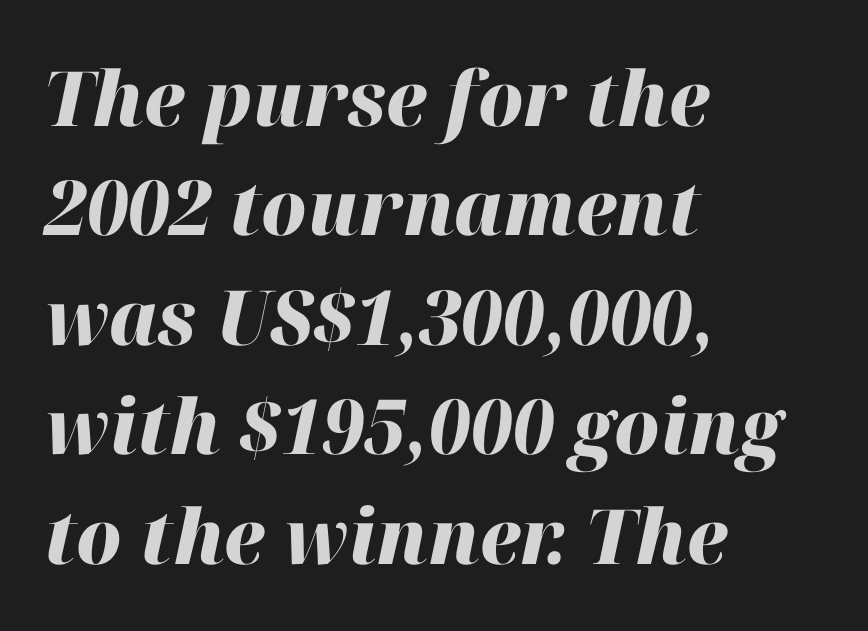
{"italic": "yes", "lean": "right", "slant_degrees": 12, "bold": "yes", "weight": "heavy", "width": "normal", "stroke_contrast": "high", "x_height": "medium", "monospaced": "no", "underline": "no", "align": "left", "line_spacing": "normal", "line_spacing_ratio": 1.44, "letter_spacing": "normal", "letter_spacing_em": 0.0, "glyph_px": 76}
